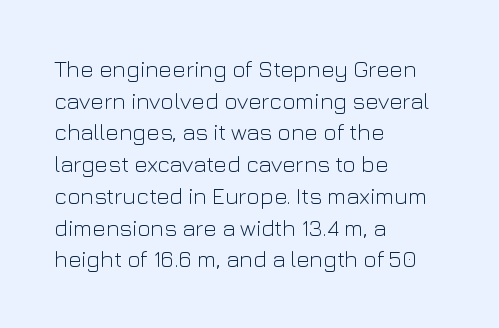
The image shows 23 px text type, upright; set left-aligned, normal line spacing (1.38x), normal letter spacing, not underlined.
